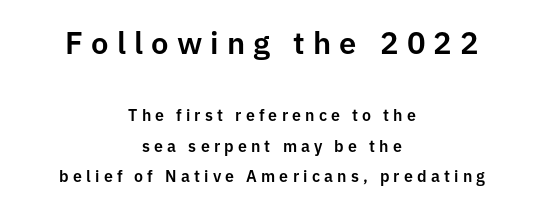
Q: Is the text italic (slanted)? A: No, it is upright.
Q: Is the typeface a serif or a sans-serif typeface? A: Sans-serif.
Q: Is the text underlined? A: No.
Q: How is the paragraph aligned? A: Centered.
Q: Is the spacing between letters normal or unusually wide? A: Unusually wide.
Q: Which block of text is set in a larger size, the first (top) or the second (bottom)? A: The first (top) one.
Q: Width (condensed, normal, or wide)? A: Normal.
Q: Stroke contrast? A: Low.
Q: x-height? A: Medium.
Q: Monospaced? A: No.
